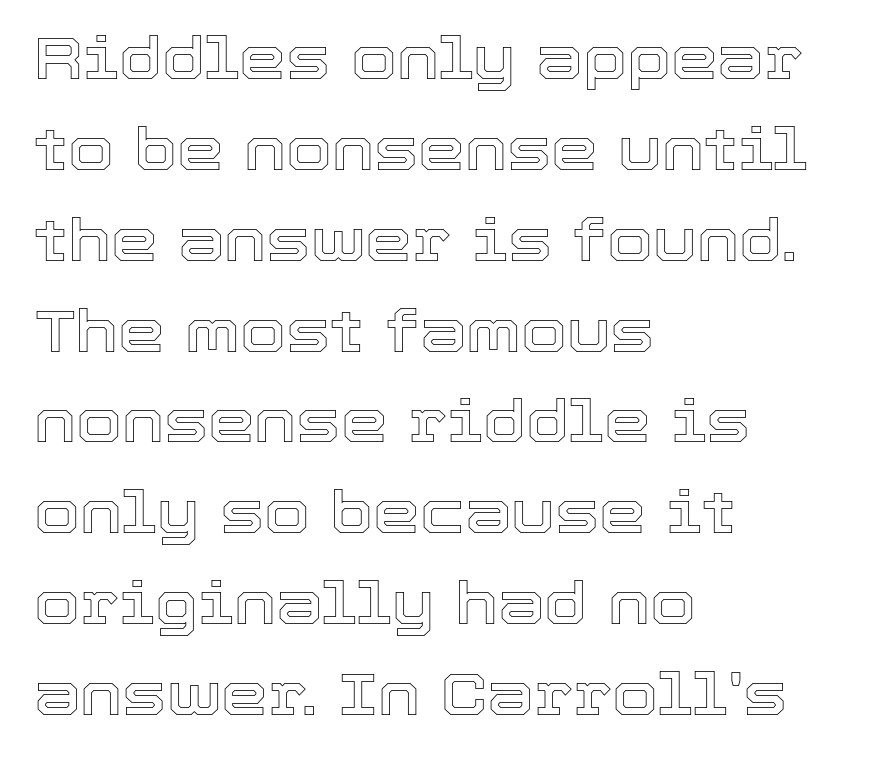
The image shows 59 px text type, upright; set left-aligned, normal line spacing (1.54x), normal letter spacing, not underlined; a medium x-height.
